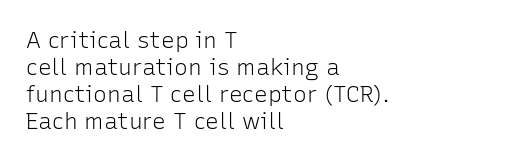
{"italic": "no", "bold": "no", "underline": "no", "align": "left", "line_spacing_ratio": 1.17, "letter_spacing": "normal", "letter_spacing_em": 0.0, "glyph_px": 23}
